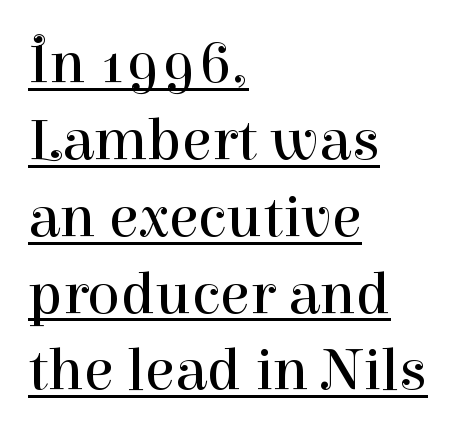
Q: Is the text bold? A: No.
Q: Is the text italic (slanted)? A: No, it is upright.
Q: Is the typeface a serif or a sans-serif typeface? A: Serif.
Q: Is the text underlined? A: Yes.
Q: How is the paragraph aligned? A: Left-aligned.
Q: Is the spacing between letters normal or unusually wide? A: Normal.
Q: Is the spacing between lines tight, normal or loose? A: Normal.
Q: Width (condensed, normal, or wide)? A: Normal.
Q: Stroke contrast? A: High.
Q: x-height? A: Medium.
Q: Monospaced? A: No.
